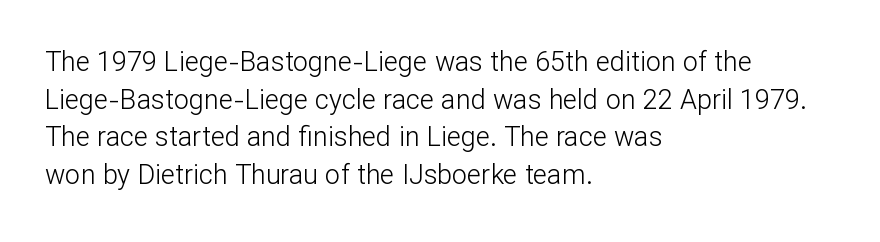
{"italic": "no", "bold": "no", "underline": "no", "align": "left", "line_spacing": "normal", "line_spacing_ratio": 1.39, "letter_spacing": "normal", "letter_spacing_em": 0.0, "glyph_px": 27}
